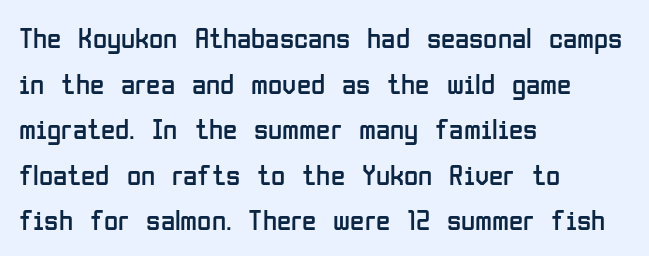
The axis of the letterforms is exactly vertical. Standard letterfit; no display-style spreading of the glyphs. Visually the block forms a straight wall on the left and a jagged coastline on the right. The letterforms sit at book weight or below. Descenders are the only things crossing below the line.
